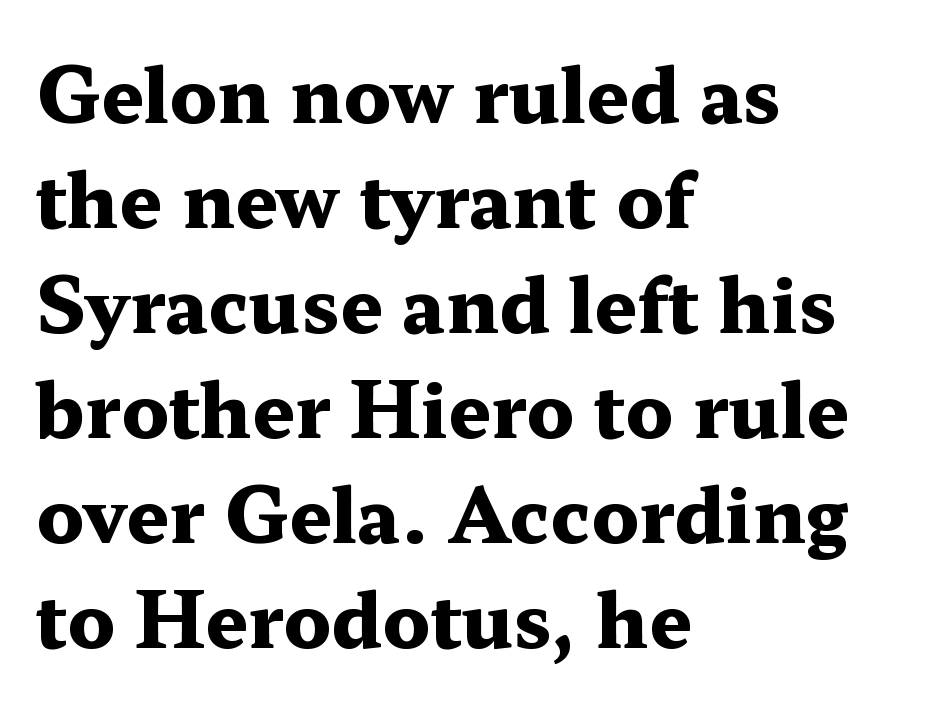
The image shows 75 px heavy, wide serif type, upright; set left-aligned, normal line spacing (1.4x), normal letter spacing, not underlined; medium stroke contrast and a medium x-height.
